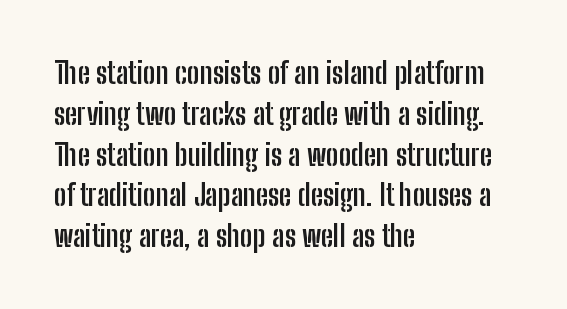
{"serif": "no", "italic": "no", "bold": "yes", "weight": "semibold", "width": "condensed", "stroke_contrast": "low", "x_height": "medium", "monospaced": "no", "underline": "no", "align": "left", "line_spacing": "normal", "line_spacing_ratio": 1.36, "letter_spacing": "normal", "letter_spacing_em": 0.0, "glyph_px": 30}
